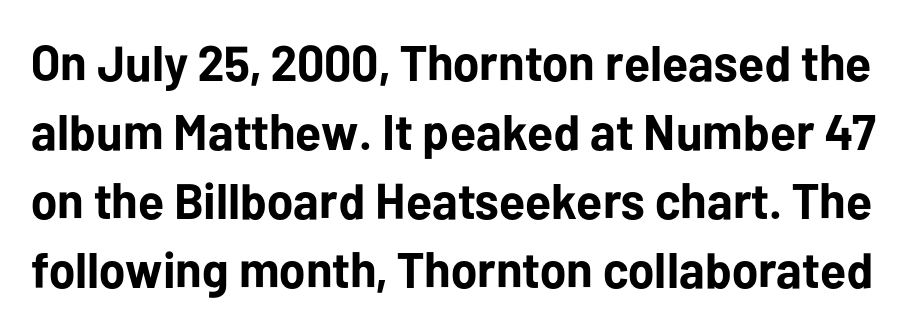
{"serif": "no", "italic": "no", "bold": "yes", "weight": "bold", "width": "normal", "stroke_contrast": "low", "x_height": "medium", "monospaced": "no", "underline": "no", "line_spacing": "normal", "line_spacing_ratio": 1.38, "letter_spacing": "normal", "letter_spacing_em": 0.0, "glyph_px": 50}
